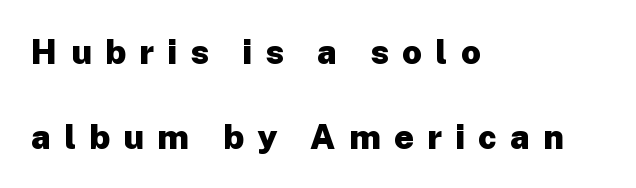
The gaps between neighbouring characters are conspicuously large. Examine the stroke ends and you'll find no serifs. Nope, not italic — everything's standing straight. The rendering anchors every line to the left-hand side.
